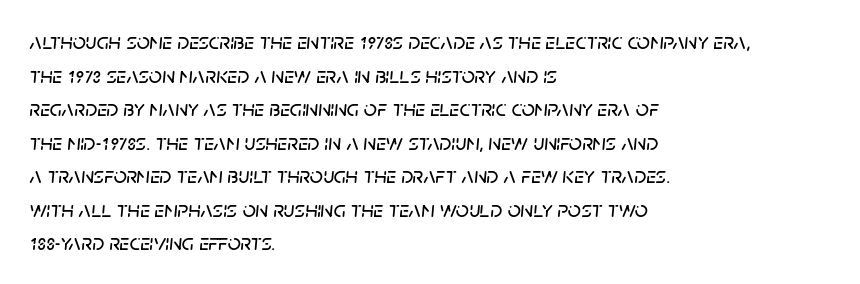
{"italic": "yes", "lean": "right", "slant_degrees": 5, "underline": "no", "align": "left", "line_spacing": "normal", "line_spacing_ratio": 1.46, "letter_spacing": "normal", "letter_spacing_em": 0.0, "glyph_px": 23}
